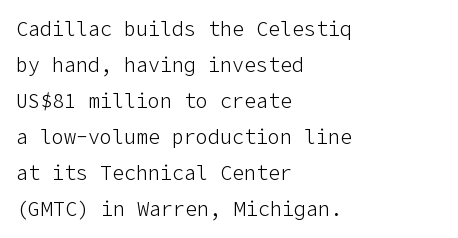
Q: Is the text bold? A: No.
Q: Is the text italic (slanted)? A: No, it is upright.
Q: Is the text underlined? A: No.
Q: How is the paragraph aligned? A: Left-aligned.
Q: Is the spacing between letters normal or unusually wide? A: Normal.
